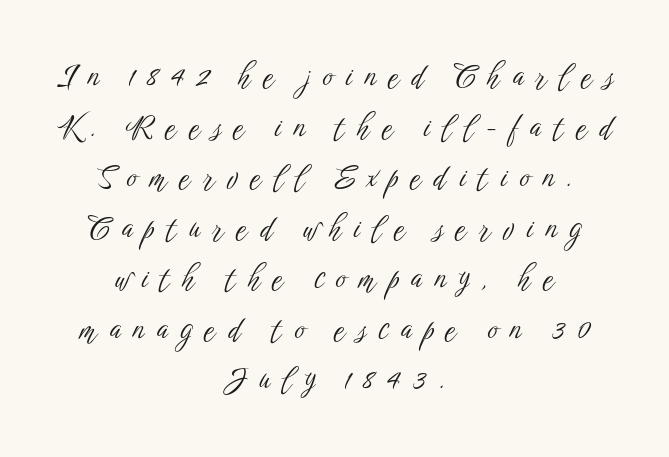
Q: Is the text bold? A: No.
Q: Is the text italic (slanted)? A: Yes.
Q: Is the typeface a serif or a sans-serif typeface? A: Sans-serif.
Q: Is the text underlined? A: No.
Q: How is the paragraph aligned? A: Centered.
Q: Is the spacing between letters normal or unusually wide? A: Unusually wide.
Q: Is the spacing between lines tight, normal or loose? A: Normal.
Q: Width (condensed, normal, or wide)? A: Condensed.
Q: Stroke contrast? A: Low.
Q: x-height? A: Medium.
Q: Monospaced? A: No.
